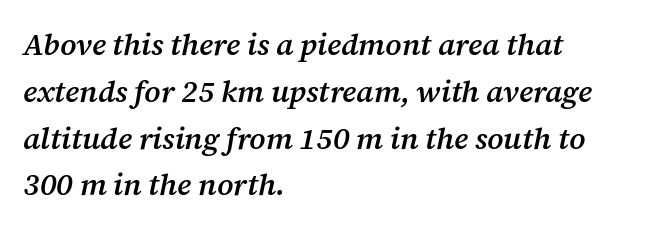
{"serif": "yes", "italic": "yes", "lean": "right", "slant_degrees": 12, "bold": "semi", "weight": "semibold", "width": "normal", "stroke_contrast": "medium", "x_height": "medium", "monospaced": "no", "underline": "no", "align": "left", "line_spacing": "normal", "line_spacing_ratio": 1.56, "letter_spacing": "normal", "letter_spacing_em": 0.0, "glyph_px": 30}
